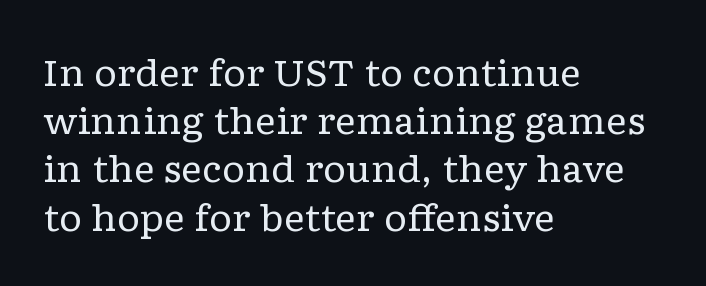
Heaviness? Minimal to ordinary, like unemphasized prose. Ordinary non-slanted type is in use. Just letters on the line, the space beneath them empty. Spacing verdict: proportional, widths tailored to each character. These lines are set flush left with a ragged right edge.
